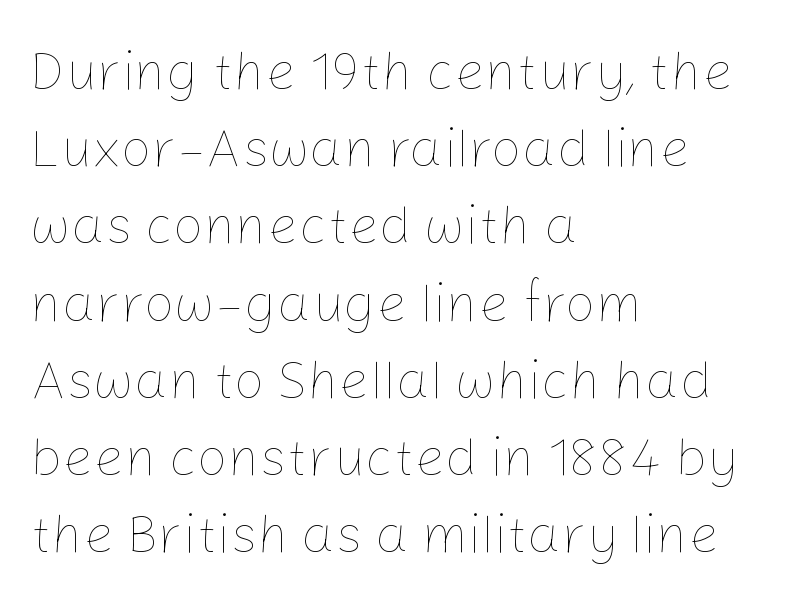
The image shows 54 px thin type, upright; set left-aligned, normal line spacing (1.43x), normal letter spacing, not underlined; low stroke contrast and a medium x-height.
